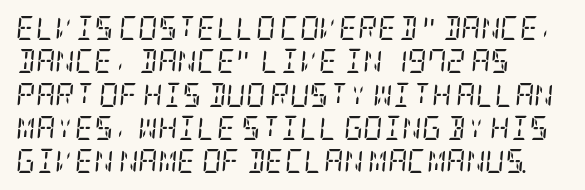
Q: Is the text bold? A: No.
Q: Is the text italic (slanted)? A: Yes, it leans right by about 5 degrees.
Q: Is the text underlined? A: No.
Q: How is the paragraph aligned? A: Left-aligned.
Q: Is the spacing between letters normal or unusually wide? A: Normal.
Q: Is the spacing between lines tight, normal or loose? A: Normal.
